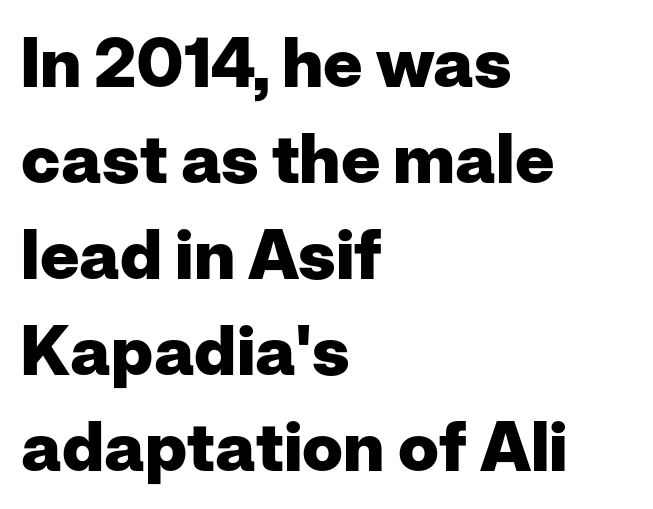
Q: Is the text bold? A: Yes.
Q: Is the text italic (slanted)? A: No, it is upright.
Q: Is the typeface a serif or a sans-serif typeface? A: Sans-serif.
Q: Is the text underlined? A: No.
Q: How is the paragraph aligned? A: Left-aligned.
Q: Is the spacing between letters normal or unusually wide? A: Normal.
Q: Is the spacing between lines tight, normal or loose? A: Normal.
Q: Width (condensed, normal, or wide)? A: Normal.
Q: Stroke contrast? A: Low.
Q: x-height? A: Medium.
Q: Monospaced? A: No.
